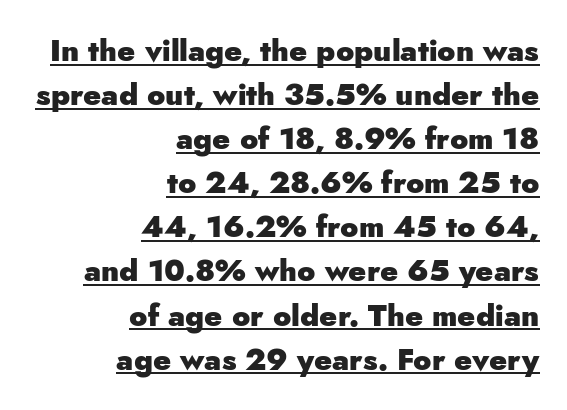
The setting favours the right margin, as signatures and pull-quotes sometimes do. The strokes are fattened all the way to bold. Observe the absence of serifs on each vertical stroke in this sample. How would I describe the line gaps? Plain and ordinary. The face used here is proportionally spaced, like ordinary book or web type.
